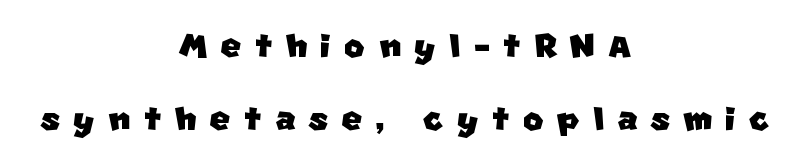
{"serif": "no", "width": "normal", "stroke_contrast": "low", "x_height": "large", "monospaced": "no", "underline": "no", "align": "center", "line_spacing": "normal", "line_spacing_ratio": 1.66, "letter_spacing": "wide", "letter_spacing_em": 0.3, "glyph_px": 44}
